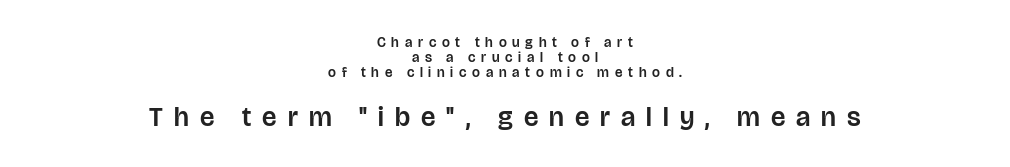
The image shows 27 px text type, upright; set centered, tight line spacing (1.08x), unusually wide letter spacing (+0.41 em), not underlined; the second (bottom) block is 1.93x larger.
